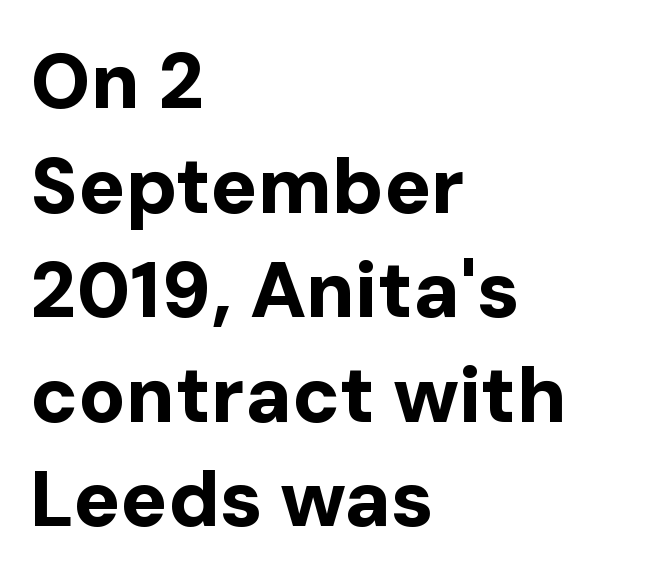
Q: Is the text bold? A: Yes.
Q: Is the text italic (slanted)? A: No, it is upright.
Q: Is the typeface a serif or a sans-serif typeface? A: Sans-serif.
Q: Is the text underlined? A: No.
Q: How is the paragraph aligned? A: Left-aligned.
Q: Is the spacing between letters normal or unusually wide? A: Normal.
Q: Is the spacing between lines tight, normal or loose? A: Normal.
Q: Width (condensed, normal, or wide)? A: Normal.
Q: Stroke contrast? A: Low.
Q: x-height? A: Medium.
Q: Monospaced? A: No.
